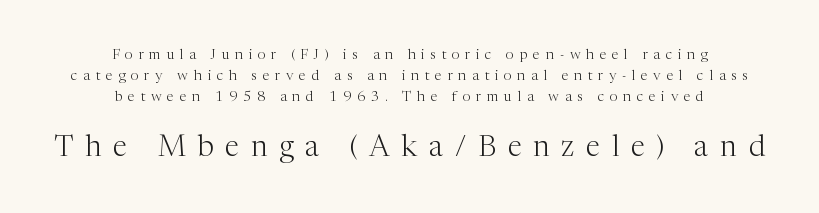
The image shows 29 px light serif type, upright; set centered, normal line spacing (1.5x), unusually wide letter spacing (+0.41 em), not underlined; the second (bottom) block is 2.07x larger; medium stroke contrast and a medium x-height.
